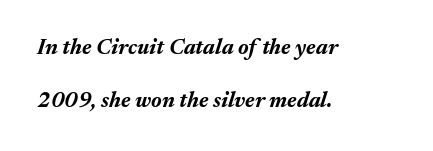
{"italic": "yes", "lean": "right", "slant_degrees": 17, "bold": "yes", "underline": "no", "align": "left", "line_spacing": "loose", "line_spacing_ratio": 2.43, "letter_spacing": "normal", "letter_spacing_em": 0.0, "glyph_px": 22}
